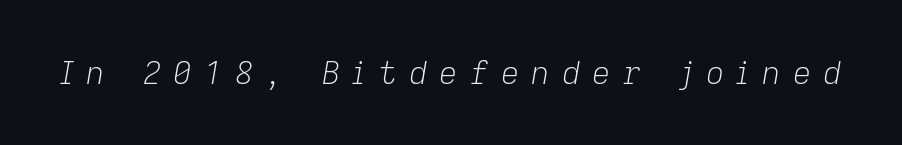
{"italic": "yes", "lean": "right", "slant_degrees": 9, "bold": "no", "weight": "light", "width": "normal", "stroke_contrast": "low", "x_height": "medium", "monospaced": "no", "underline": "no", "letter_spacing": "wide", "letter_spacing_em": 0.38, "glyph_px": 32}
